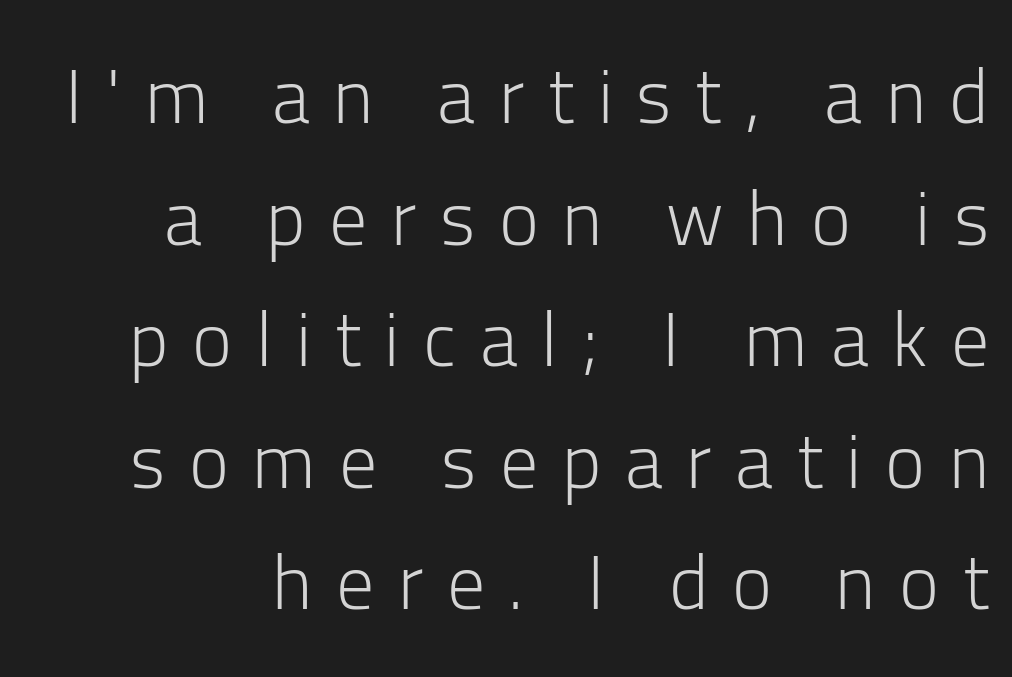
{"serif": "no", "italic": "no", "bold": "no", "weight": "light", "width": "normal", "stroke_contrast": "low", "x_height": "medium", "monospaced": "no", "underline": "no", "line_spacing": "normal", "line_spacing_ratio": 1.6, "letter_spacing": "wide", "letter_spacing_em": 0.31, "glyph_px": 76}
